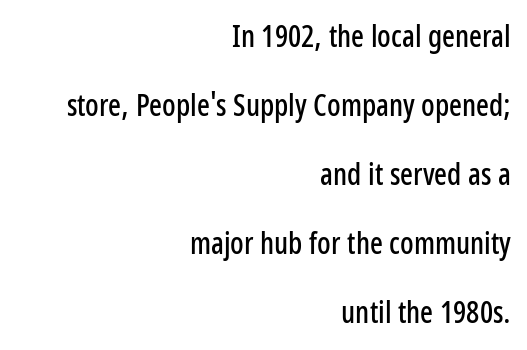
This rendering leaves character spacing at its baseline value. Check under the words: just untouched page. Typeset ragged left — the right edge is the straight one. The axis of the letterforms is exactly vertical. Each letter keeps its own natural width here, so spacing adapts to shape. This is sans-serif lettering, the kind often seen on screens and signage.
